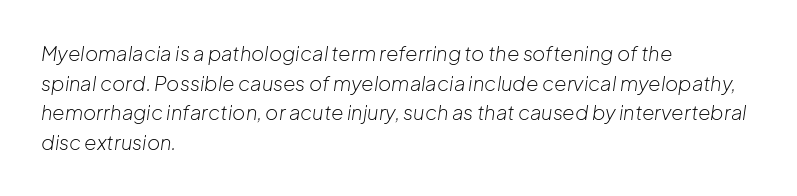
The image shows 20 px text type, italic (leaning right); set left-aligned, normal line spacing (1.48x), normal letter spacing, not underlined.
